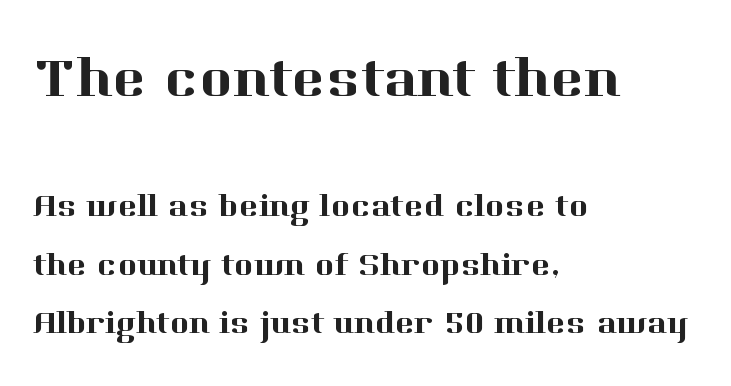
Q: Is the text italic (slanted)? A: No, it is upright.
Q: Is the typeface a serif or a sans-serif typeface? A: Serif.
Q: Is the text underlined? A: No.
Q: How is the paragraph aligned? A: Left-aligned.
Q: Is the spacing between letters normal or unusually wide? A: Normal.
Q: Which block of text is set in a larger size, the first (top) or the second (bottom)? A: The first (top) one.
Q: Width (condensed, normal, or wide)? A: Normal.
Q: Stroke contrast? A: High.
Q: x-height? A: Medium.
Q: Monospaced? A: No.
